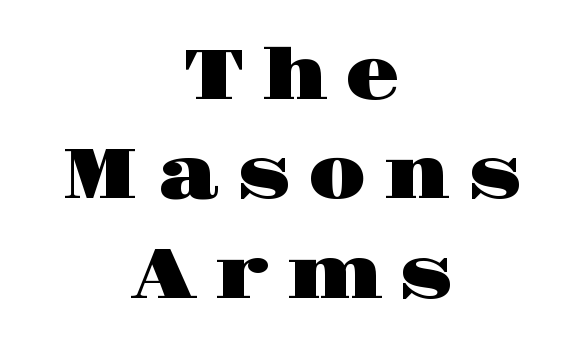
{"serif": "yes", "italic": "no", "width": "wide", "stroke_contrast": "high", "x_height": "large", "monospaced": "no", "underline": "no", "align": "center", "line_spacing": "normal", "line_spacing_ratio": 1.4, "letter_spacing": "wide", "letter_spacing_em": 0.24, "glyph_px": 71}
